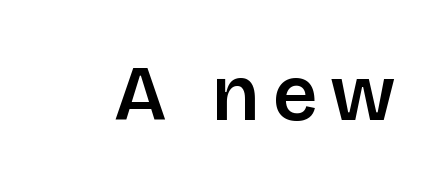
The image shows 78 px sans-serif type, upright; set not underlined; low stroke contrast and a large x-height.
